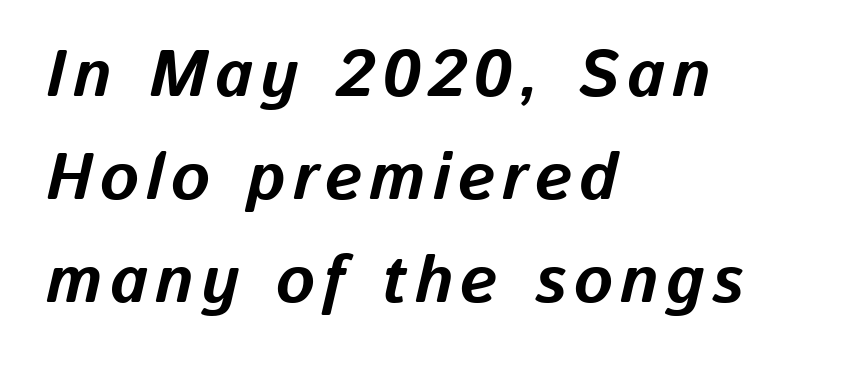
The image shows 66 px bold type, italic (leaning right); set left-aligned, normal line spacing (1.56x), not underlined; low stroke contrast and a medium x-height.
